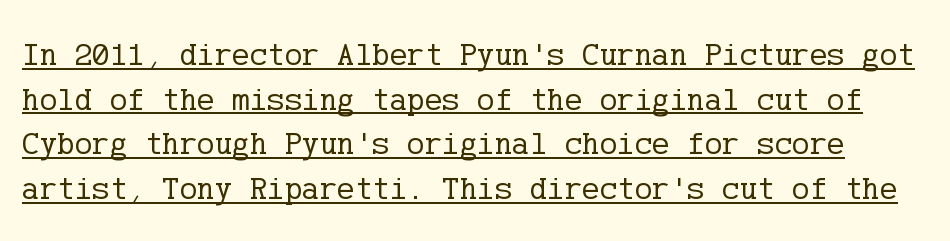
Q: Is the text bold? A: No.
Q: Is the text italic (slanted)? A: No, it is upright.
Q: Is the typeface a serif or a sans-serif typeface? A: Serif.
Q: Is the text underlined? A: Yes.
Q: Is the spacing between letters normal or unusually wide? A: Normal.
Q: Is the spacing between lines tight, normal or loose? A: Normal.
Q: Width (condensed, normal, or wide)? A: Normal.
Q: Stroke contrast? A: Low.
Q: x-height? A: Medium.
